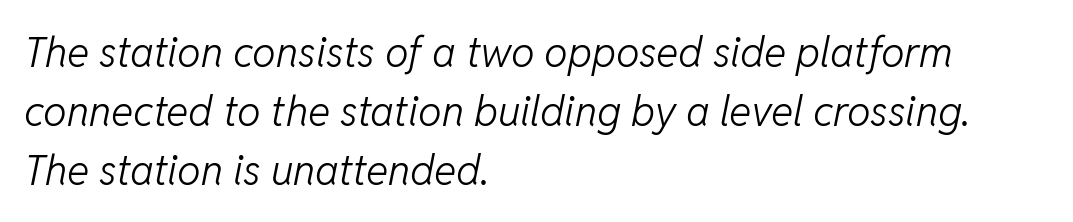
Q: Is the text bold? A: No.
Q: Is the text italic (slanted)? A: Yes, it leans right by about 11 degrees.
Q: Is the text underlined? A: No.
Q: How is the paragraph aligned? A: Left-aligned.
Q: Is the spacing between letters normal or unusually wide? A: Normal.
Q: Is the spacing between lines tight, normal or loose? A: Normal.
Q: Width (condensed, normal, or wide)? A: Normal.
Q: Stroke contrast? A: Low.
Q: x-height? A: Medium.
Q: Monospaced? A: No.
